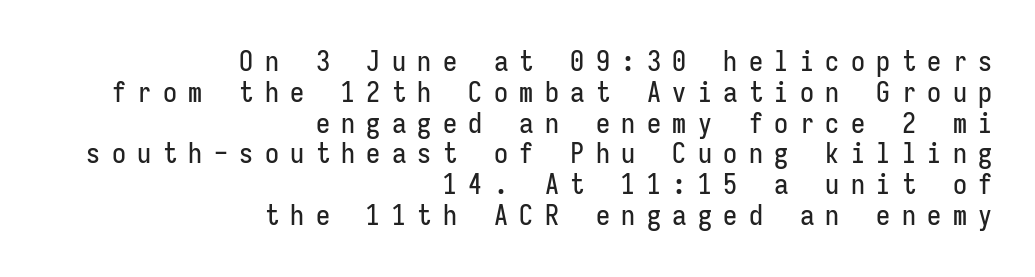
The image shows 28 px condensed sans-serif type, upright, monospaced; set right-aligned, tight line spacing (1.1x), unusually wide letter spacing (+0.41 em), not underlined; low stroke contrast and a medium x-height.
